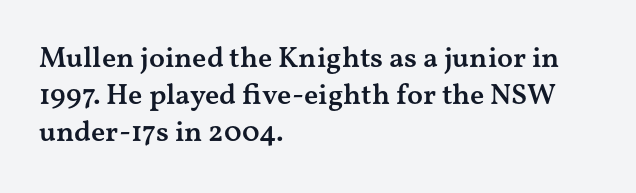
{"serif": "yes", "italic": "no", "bold": "semi", "weight": "semibold", "width": "wide", "stroke_contrast": "medium", "x_height": "medium", "monospaced": "no", "underline": "no", "align": "left", "line_spacing": "normal", "line_spacing_ratio": 1.27, "letter_spacing": "normal", "letter_spacing_em": 0.0, "glyph_px": 29}
